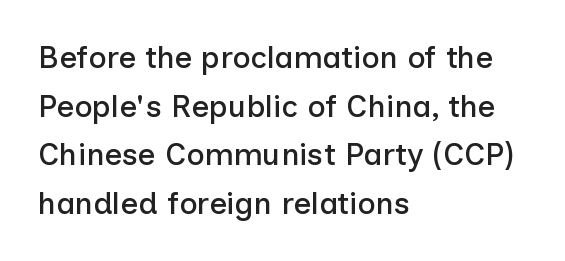
The image shows 31 px sans-serif type, upright; set left-aligned, normal line spacing (1.57x), normal letter spacing, not underlined; low stroke contrast and a medium x-height.
